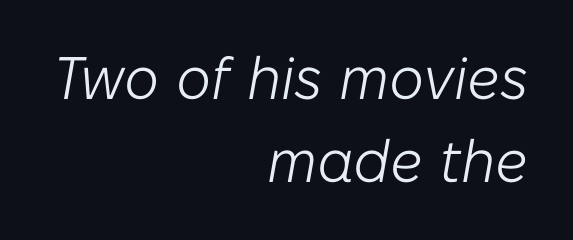
The image shows 60 px light type, italic (leaning right); set right-aligned, normal line spacing (1.39x), normal letter spacing, not underlined; low stroke contrast and a medium x-height.
